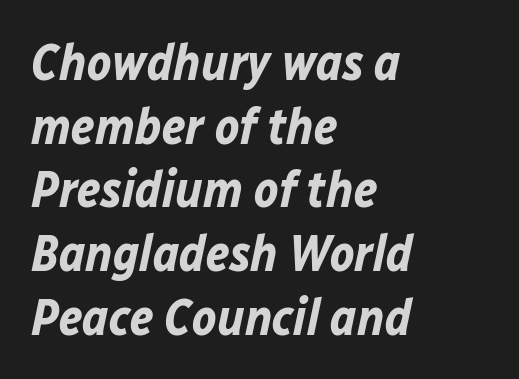
The image shows 51 px bold type, italic (leaning right); set left-aligned, normal line spacing (1.25x), normal letter spacing, not underlined; low stroke contrast and a medium x-height.
